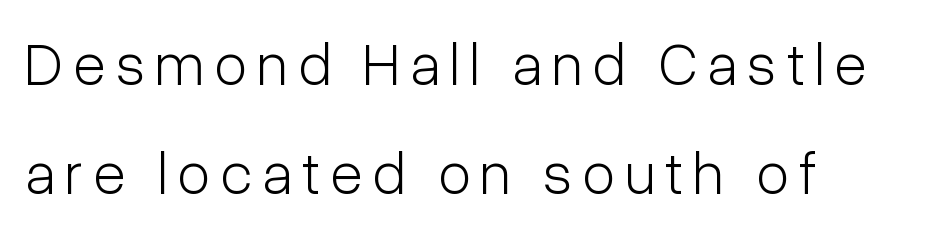
Q: Is the text bold? A: No.
Q: Is the text italic (slanted)? A: No, it is upright.
Q: Is the typeface a serif or a sans-serif typeface? A: Sans-serif.
Q: Is the text underlined? A: No.
Q: Width (condensed, normal, or wide)? A: Condensed.
Q: Stroke contrast? A: Low.
Q: x-height? A: Medium.
Q: Monospaced? A: No.
